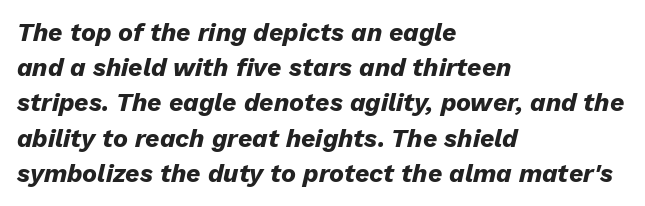
The image shows 25 px bold type, italic (leaning right); set left-aligned, normal line spacing (1.41x), normal letter spacing, not underlined.
